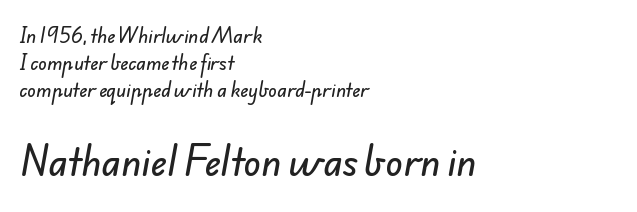
Observe the absence of serifs on each vertical stroke in this sample. This sample has the flowing, uneven cadence of proportional lettering. Characters follow at the spacing the type designer built in. Two sizes are in play, and the larger belongs to the second block.
